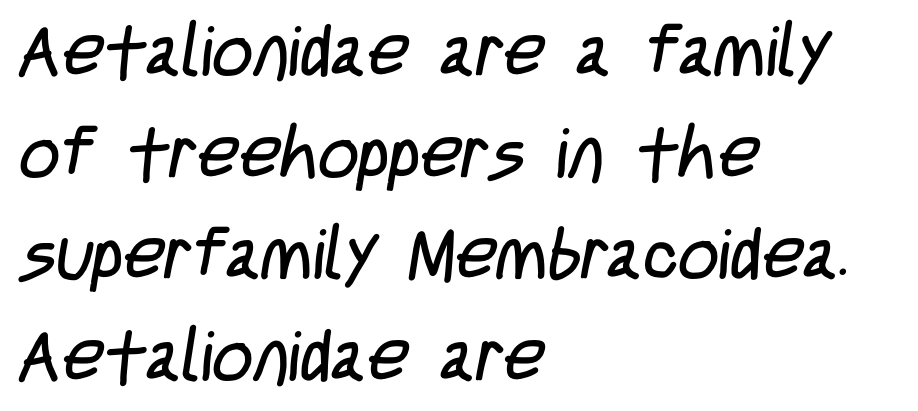
Q: Is the text bold? A: No.
Q: Is the typeface a serif or a sans-serif typeface? A: Sans-serif.
Q: Is the text underlined? A: No.
Q: How is the paragraph aligned? A: Left-aligned.
Q: Is the spacing between letters normal or unusually wide? A: Normal.
Q: Is the spacing between lines tight, normal or loose? A: Normal.
Q: Width (condensed, normal, or wide)? A: Condensed.
Q: Stroke contrast? A: Low.
Q: x-height? A: Large.
Q: Monospaced? A: No.
